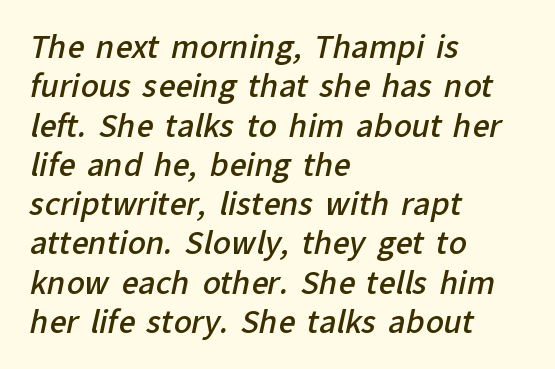
{"serif": "no", "bold": "semi", "weight": "semibold", "width": "normal", "stroke_contrast": "low", "x_height": "medium", "monospaced": "no", "underline": "no", "align": "left", "line_spacing": "normal", "line_spacing_ratio": 1.31, "letter_spacing": "normal", "letter_spacing_em": 0.0, "glyph_px": 30}
